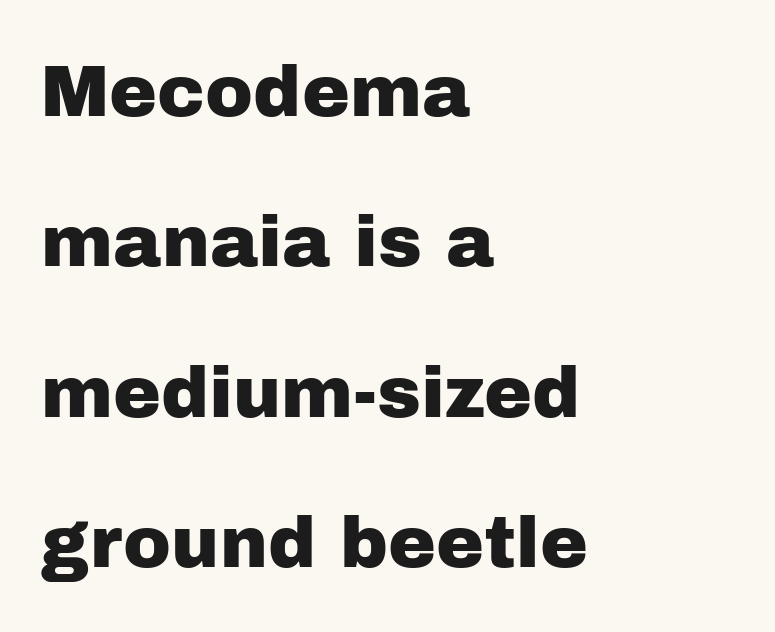
The image shows 72 px sans-serif type, upright; set left-aligned, loose line spacing (2.09x), normal letter spacing, not underlined; low stroke contrast and a medium x-height.
